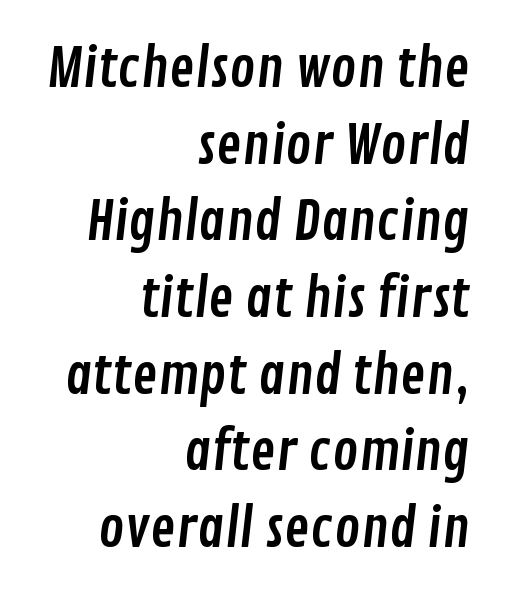
{"serif": "no", "width": "condensed", "stroke_contrast": "low", "x_height": "medium", "monospaced": "no", "underline": "no", "align": "right", "line_spacing": "normal", "line_spacing_ratio": 1.42, "letter_spacing": "normal", "letter_spacing_em": 0.0, "glyph_px": 54}
